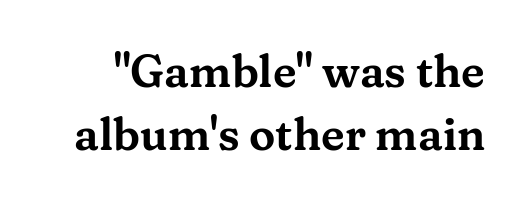
Q: Is the text italic (slanted)? A: No, it is upright.
Q: Is the typeface a serif or a sans-serif typeface? A: Serif.
Q: Is the text underlined? A: No.
Q: Is the spacing between letters normal or unusually wide? A: Normal.
Q: Is the spacing between lines tight, normal or loose? A: Normal.
Q: Width (condensed, normal, or wide)? A: Wide.
Q: Stroke contrast? A: Medium.
Q: x-height? A: Medium.
Q: Monospaced? A: No.
